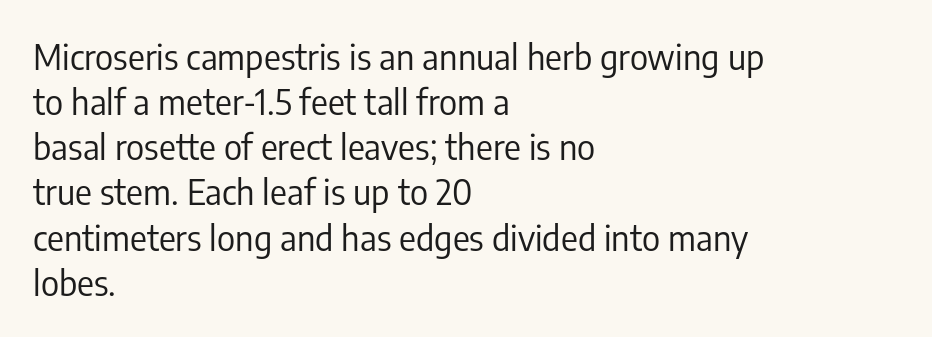
Note the varied advance widths — an 'i' is clearly narrower than an 'm'. The cut favours lightness, reaching ordinary text weight at its darkest. The designer left line spacing at the default. Bare-footed words on every line. Type style note: lacks serifs. The passage is arranged the way most books set body copy — flush left.
